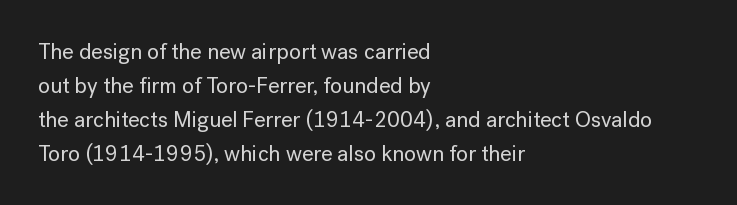
Q: Is the text italic (slanted)? A: No, it is upright.
Q: Is the text underlined? A: No.
Q: How is the paragraph aligned? A: Left-aligned.
Q: Is the spacing between letters normal or unusually wide? A: Normal.
Q: Is the spacing between lines tight, normal or loose? A: Normal.
